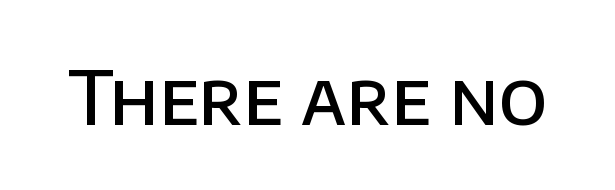
The glyphs are unaccompanied by any horizontal stroke below them. Are there feet on the stems? There aren't — it's a sans. A roman cut, with each character standing at attention. Compared with an ordinary text face, these strokes are moderately heavier — a semibold.
